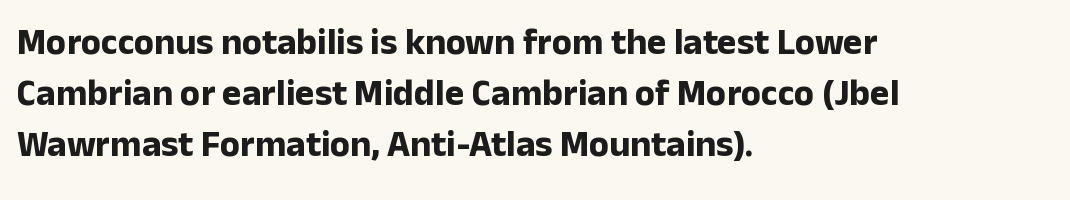
Alignment: flush left. Notice how thick the strokes are: this is what a full bold looks like. Think of a printed novel: that variable character pitch is what you see here. Regular leading. Vertical strokes here are truly vertical.
